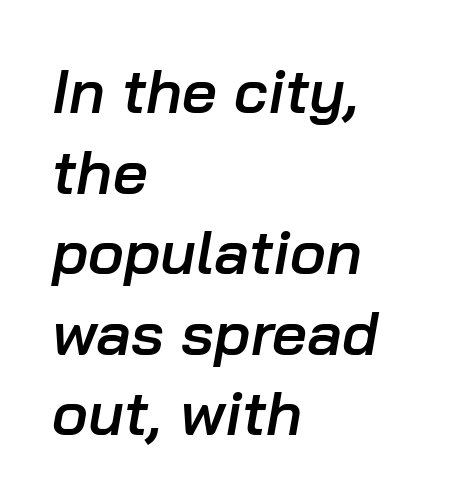
The image shows 61 px semibold type, italic (leaning right); set left-aligned, normal line spacing (1.32x), normal letter spacing, not underlined; low stroke contrast and a medium x-height.
